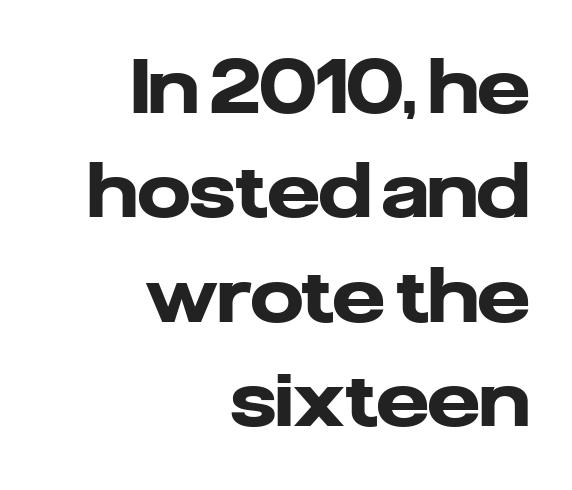
{"serif": "no", "italic": "no", "bold": "yes", "weight": "heavy", "width": "normal", "stroke_contrast": "low", "x_height": "medium", "monospaced": "no", "underline": "no", "align": "right", "line_spacing": "normal", "line_spacing_ratio": 1.41, "letter_spacing": "normal", "letter_spacing_em": 0.0, "glyph_px": 74}
